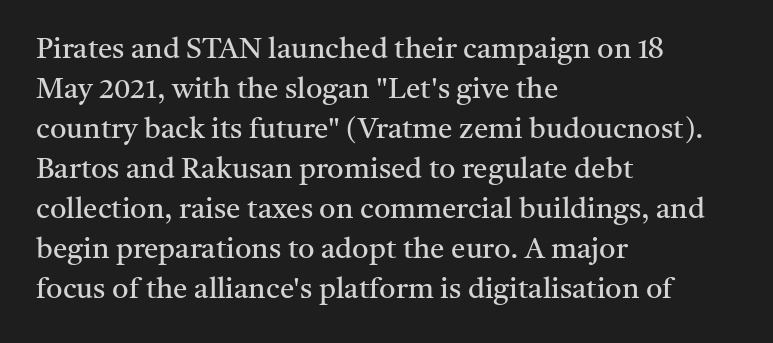
Yep, those are serifs on the letters. Vertical stems look standard width or narrower in stroke. The paragraph shown leans on its left margin. A typesetter would call this proportional, since set widths differ per character. The area under the type is left untouched. Upright lettering throughout.
